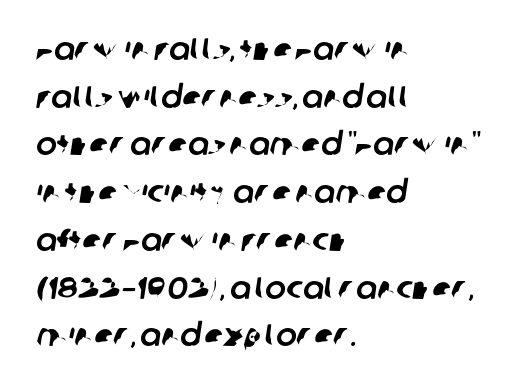
Q: Is the typeface a serif or a sans-serif typeface? A: Sans-serif.
Q: Is the text underlined? A: No.
Q: How is the paragraph aligned? A: Left-aligned.
Q: Is the spacing between letters normal or unusually wide? A: Normal.
Q: Is the spacing between lines tight, normal or loose? A: Normal.
Q: Width (condensed, normal, or wide)? A: Normal.
Q: Stroke contrast? A: Low.
Q: x-height? A: Large.
Q: Monospaced? A: No.
